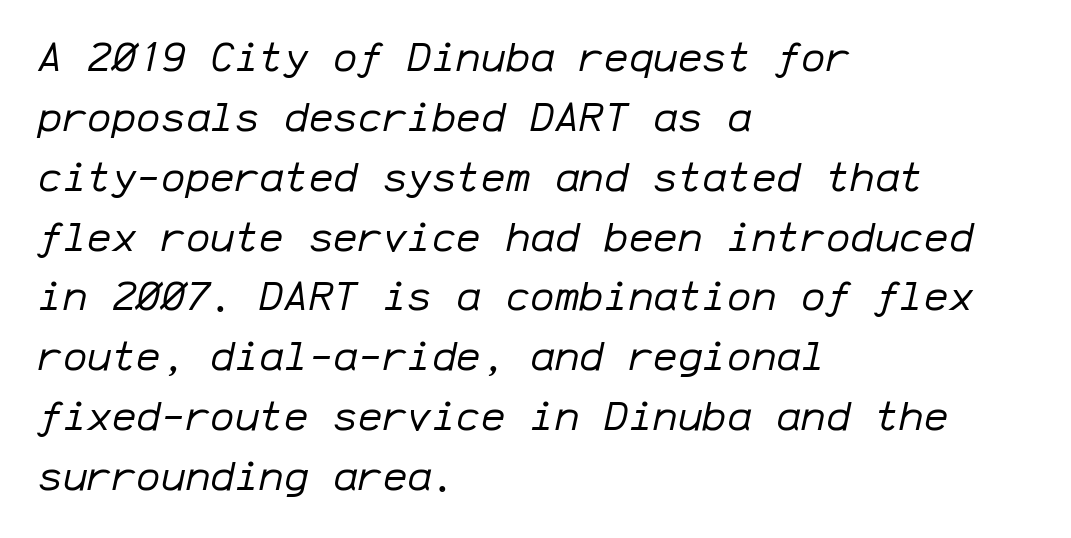
Q: Is the text bold? A: No.
Q: Is the text italic (slanted)? A: Yes, it leans right by about 12 degrees.
Q: Is the text underlined? A: No.
Q: How is the paragraph aligned? A: Left-aligned.
Q: Is the spacing between letters normal or unusually wide? A: Normal.
Q: Is the spacing between lines tight, normal or loose? A: Normal.
Q: Width (condensed, normal, or wide)? A: Normal.
Q: Stroke contrast? A: Low.
Q: x-height? A: Medium.
Q: Monospaced? A: Yes.
